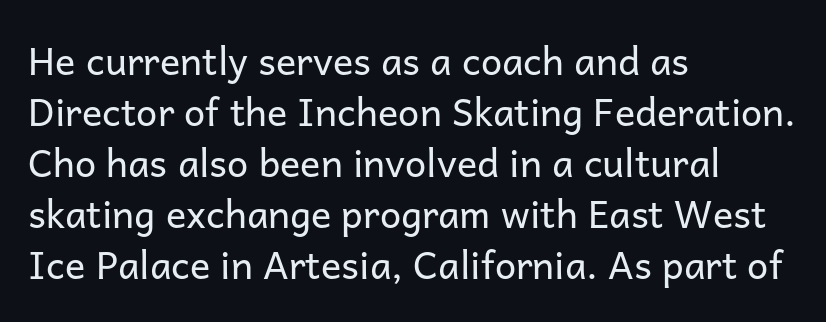
{"serif": "no", "italic": "no", "bold": "no", "weight": "regular", "width": "normal", "stroke_contrast": "low", "x_height": "medium", "monospaced": "no", "underline": "no", "align": "left", "line_spacing": "normal", "line_spacing_ratio": 1.34, "letter_spacing": "normal", "letter_spacing_em": 0.0, "glyph_px": 38}
